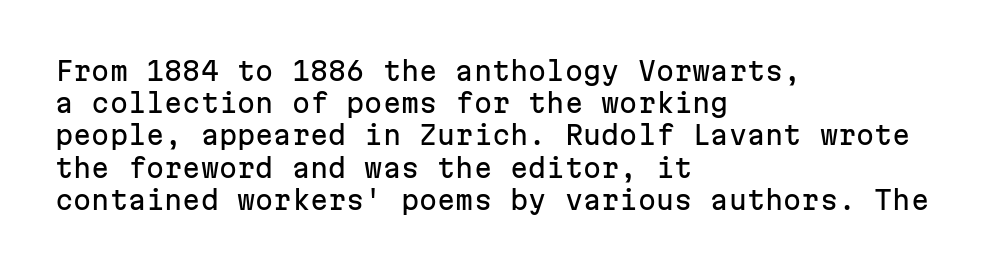
You could call the tracking neutral — neither tight nor loose. Posture: upright roman. Which margin do the lines hug? The left one — the right edge is uneven. Decoration check: the copy has no underline.
